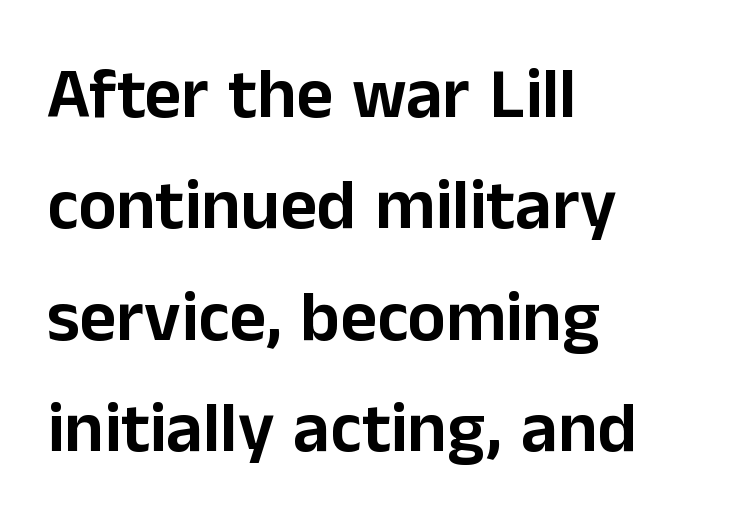
Normally led — the rows are evenly, conventionally spaced. The zone under the glyphs is completely vacant. The specimen reads as upright at a glance. Caption: standard tracking, unaltered. The passage is arranged the way most books set body copy — flush left. You can tell from the bare stems that sans-serif type was used.
